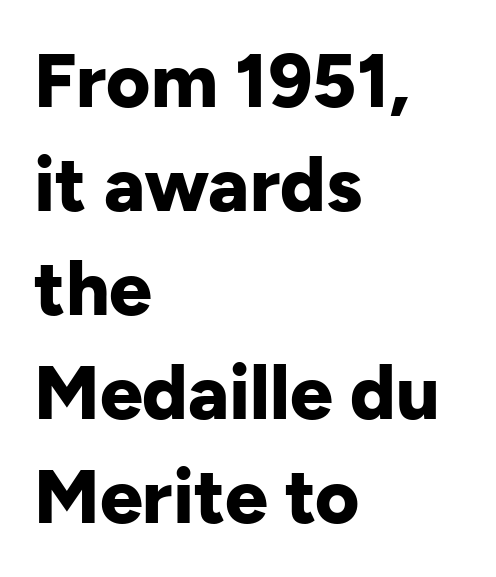
In CSS terms this would be text-align: left. The line-height multiplier appears to be the usual default. Does the lettering tilt? It doesn't — this is upright. Quick note: underline off.
